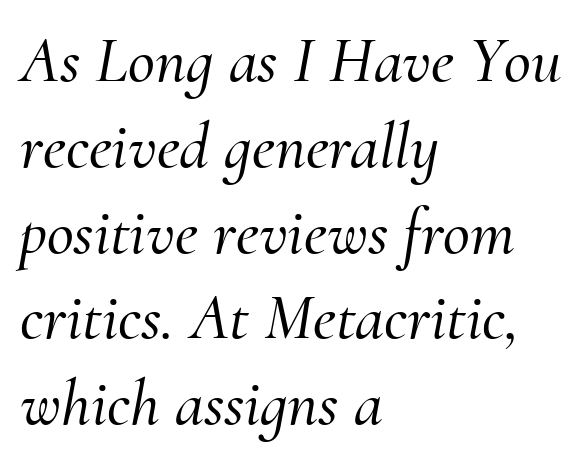
Q: Is the text italic (slanted)? A: Yes, it leans right by about 10 degrees.
Q: Is the typeface a serif or a sans-serif typeface? A: Serif.
Q: Is the text underlined? A: No.
Q: How is the paragraph aligned? A: Left-aligned.
Q: Is the spacing between letters normal or unusually wide? A: Normal.
Q: Is the spacing between lines tight, normal or loose? A: Normal.
Q: Width (condensed, normal, or wide)? A: Normal.
Q: Stroke contrast? A: Medium.
Q: x-height? A: Small.
Q: Monospaced? A: No.
